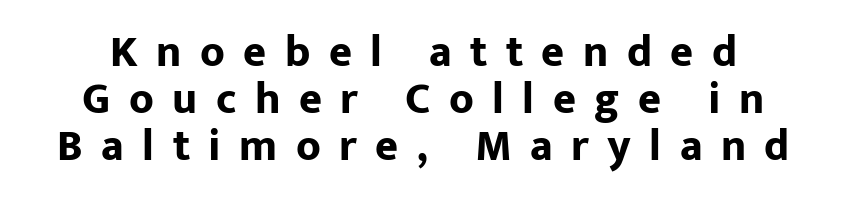
Typographic density is high because the face is bold. Beneath every word, the page is bare. Interline gaps are noticeably narrow in this sample. In terms of posture, this sample is upright.
